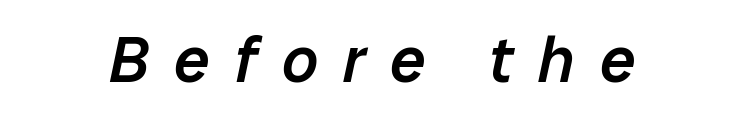
The text block is weighted toward neither margin, spreading evenly from the middle. Slanted lettering throughout. I'd describe the lettering as semibold — firm but not a full bold. Words appear elongated and porous because spacing is wide. Proportional: the letters do not fall into vertical columns. Type without underlining.
